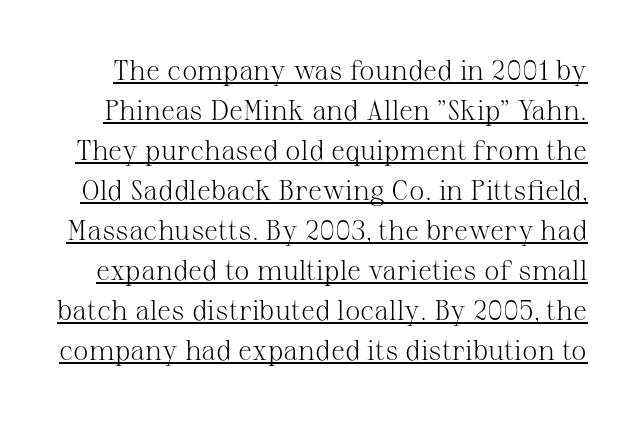
{"serif": "yes", "italic": "no", "bold": "no", "weight": "light", "width": "normal", "stroke_contrast": "medium", "x_height": "medium", "monospaced": "no", "underline": "yes", "line_spacing": "normal", "line_spacing_ratio": 1.43, "letter_spacing": "normal", "letter_spacing_em": 0.0, "glyph_px": 28}
